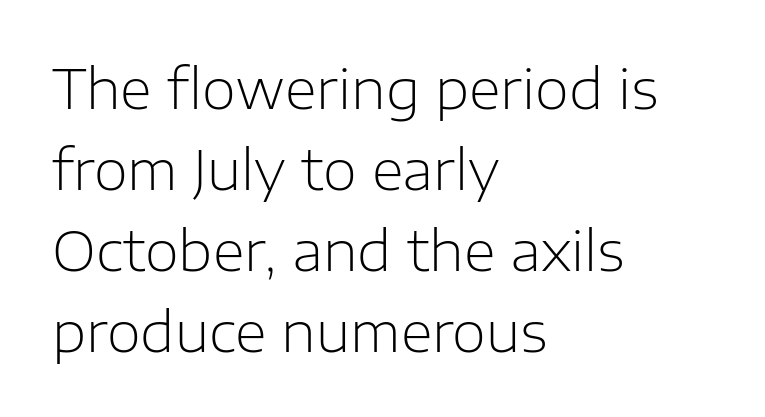
{"serif": "no", "italic": "no", "bold": "no", "weight": "light", "width": "normal", "stroke_contrast": "low", "x_height": "medium", "monospaced": "no", "underline": "no", "align": "left", "line_spacing": "normal", "line_spacing_ratio": 1.47, "letter_spacing": "normal", "letter_spacing_em": 0.0, "glyph_px": 55}
